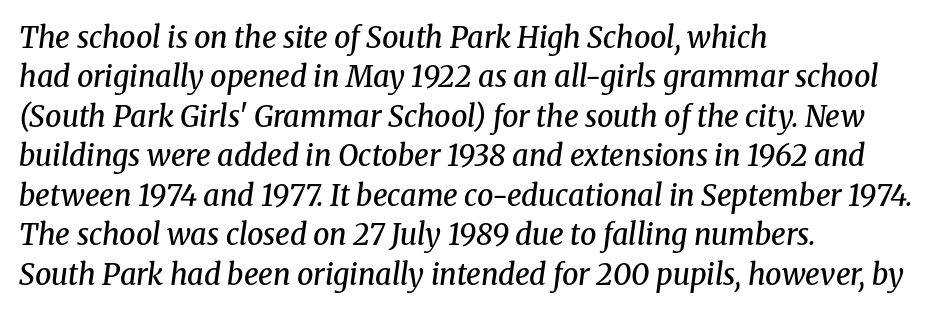
Q: Is the text bold? A: Semi-bold.
Q: Is the text italic (slanted)? A: Yes, it leans right by about 8 degrees.
Q: Is the typeface a serif or a sans-serif typeface? A: Serif.
Q: Is the text underlined? A: No.
Q: How is the paragraph aligned? A: Left-aligned.
Q: Is the spacing between letters normal or unusually wide? A: Normal.
Q: Is the spacing between lines tight, normal or loose? A: Normal.
Q: Width (condensed, normal, or wide)? A: Normal.
Q: Stroke contrast? A: Medium.
Q: x-height? A: Medium.
Q: Monospaced? A: No.
